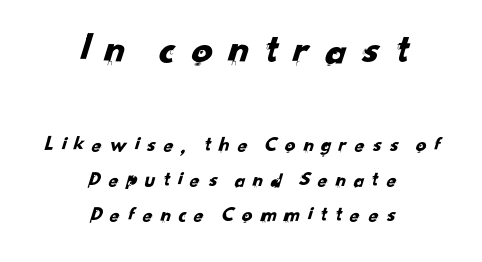
Only glyphs here, with clear space below each row. Each letter keeps its own natural width here, so spacing adapts to shape. Glyph-to-glyph distance is far greater than everyday printed text. Leftover space on each line is divided equally before and after the words.
